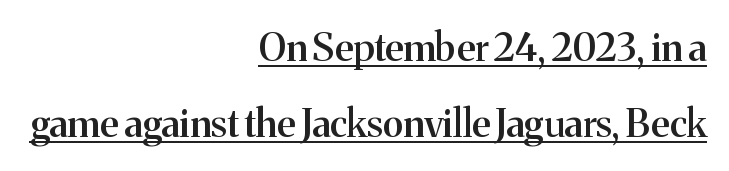
{"serif": "yes", "italic": "no", "bold": "semi", "weight": "semibold", "width": "normal", "stroke_contrast": "medium", "x_height": "medium", "monospaced": "no", "underline": "yes", "align": "right", "line_spacing": "loose", "line_spacing_ratio": 2.0, "letter_spacing": "normal", "letter_spacing_em": 0.0, "glyph_px": 38}
